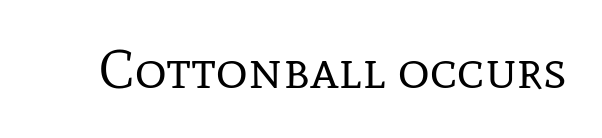
Quick note: underline off. The specimen reads as upright at a glance. Looks like regular typesetting: each glyph gets only the width it needs. Weight: not bold — regular or lighter. This sample uses a serif face.
